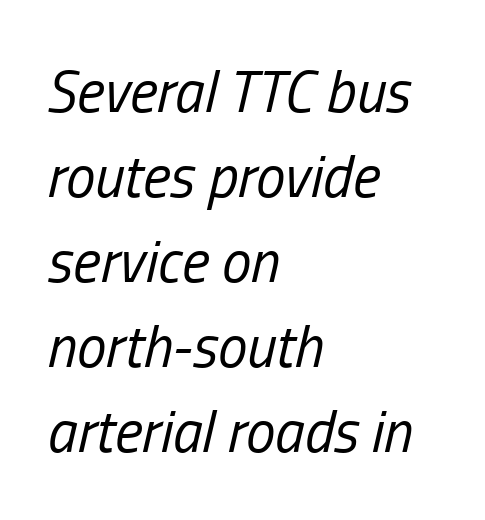
The image shows 59 px regular-weight, condensed type, italic (leaning right); set left-aligned, normal line spacing (1.44x), normal letter spacing, not underlined; low stroke contrast and a medium x-height.
